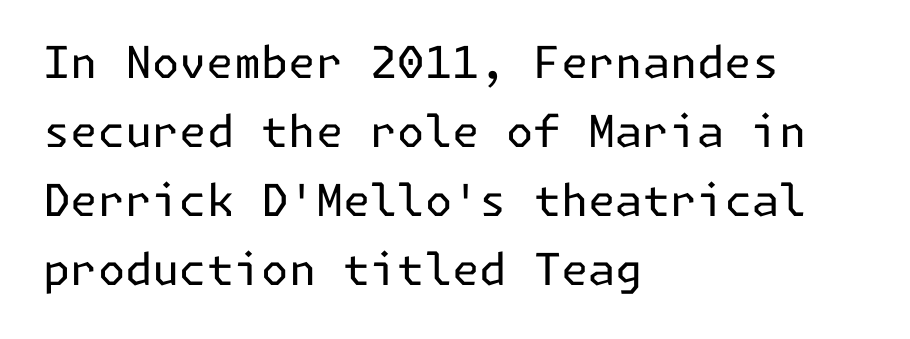
{"serif": "no", "italic": "no", "bold": "no", "weight": "regular", "width": "normal", "stroke_contrast": "low", "x_height": "medium", "underline": "no", "align": "left", "line_spacing": "normal", "line_spacing_ratio": 1.57, "letter_spacing": "normal", "letter_spacing_em": 0.0, "glyph_px": 44}
